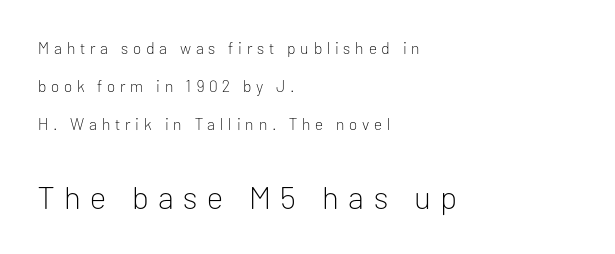
{"serif": "no", "italic": "no", "bold": "no", "weight": "light", "width": "normal", "stroke_contrast": "low", "x_height": "medium", "monospaced": "no", "underline": "no", "align": "left", "line_spacing": "loose", "line_spacing_ratio": 2.36, "letter_spacing": "wide", "letter_spacing_em": 0.3, "larger_block": "second", "size_ratio": 2.0, "glyph_px": 32}
